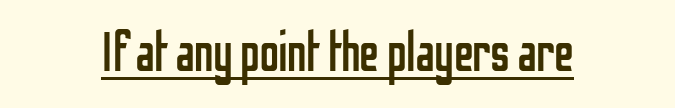
Q: Is the text bold? A: No.
Q: Is the text italic (slanted)? A: No, it is upright.
Q: Is the typeface a serif or a sans-serif typeface? A: Sans-serif.
Q: Is the text underlined? A: Yes.
Q: Is the spacing between letters normal or unusually wide? A: Normal.
Q: Width (condensed, normal, or wide)? A: Condensed.
Q: Stroke contrast? A: Low.
Q: x-height? A: Medium.
Q: Monospaced? A: No.
